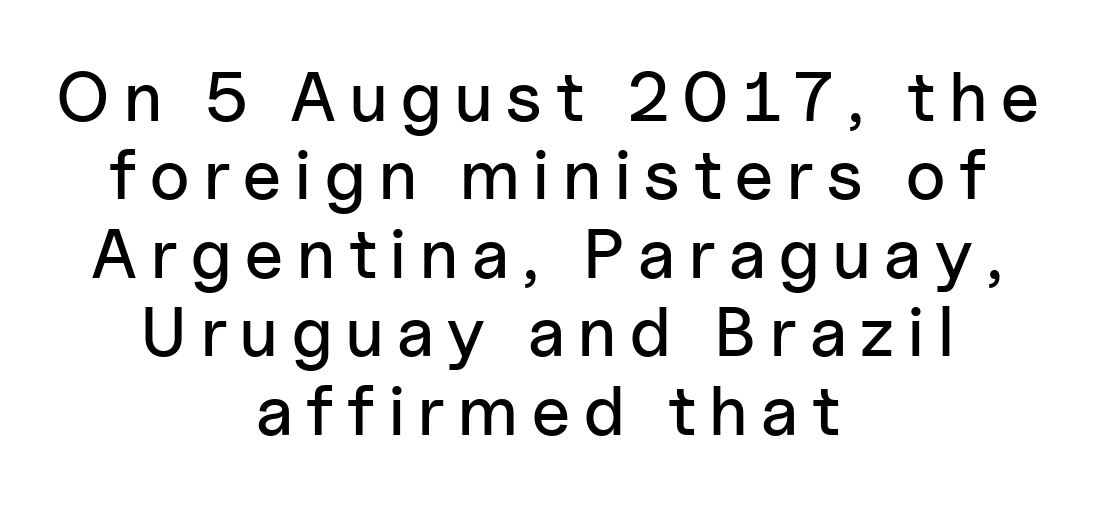
Q: Is the text italic (slanted)? A: No, it is upright.
Q: Is the typeface a serif or a sans-serif typeface? A: Sans-serif.
Q: Is the text underlined? A: No.
Q: How is the paragraph aligned? A: Centered.
Q: Is the spacing between letters normal or unusually wide? A: Unusually wide.
Q: Is the spacing between lines tight, normal or loose? A: Tight.
Q: Width (condensed, normal, or wide)? A: Normal.
Q: Stroke contrast? A: Low.
Q: x-height? A: Medium.
Q: Monospaced? A: No.
